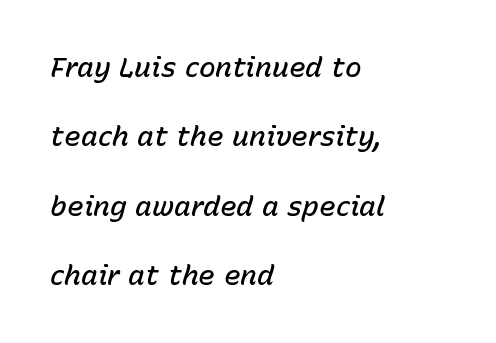
The image shows 28 px semibold type, italic (leaning right); set left-aligned, loose line spacing (2.48x), normal letter spacing, not underlined; low stroke contrast and a medium x-height.
